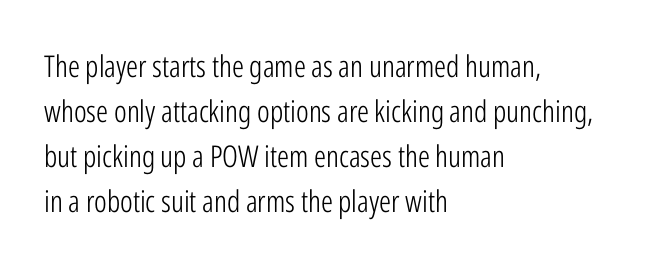
{"serif": "no", "italic": "no", "bold": "no", "weight": "light", "width": "condensed", "stroke_contrast": "low", "x_height": "medium", "monospaced": "no", "underline": "no", "align": "left", "line_spacing": "normal", "line_spacing_ratio": 1.5, "letter_spacing": "normal", "letter_spacing_em": 0.0, "glyph_px": 30}
